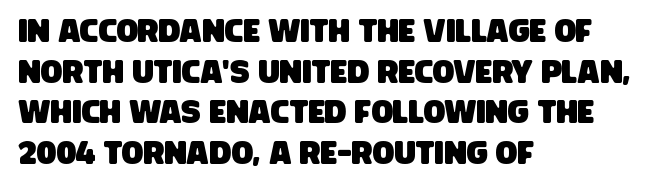
Normally led — the rows are evenly, conventionally spaced. Does extra space separate the letters? No, they use regular spacing. Check under the words: just untouched page. Serifs: no, the terminals of the letterforms are clean. Visually the block forms a straight wall on the left and a jagged coastline on the right.
